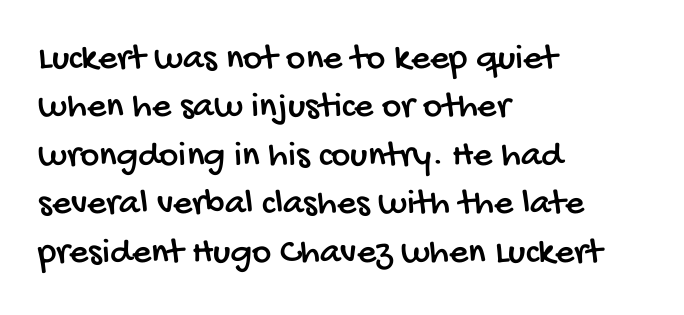
{"serif": "no", "width": "condensed", "stroke_contrast": "low", "x_height": "large", "monospaced": "no", "underline": "no", "align": "left", "line_spacing": "normal", "line_spacing_ratio": 1.31, "letter_spacing": "normal", "letter_spacing_em": 0.0, "glyph_px": 37}
